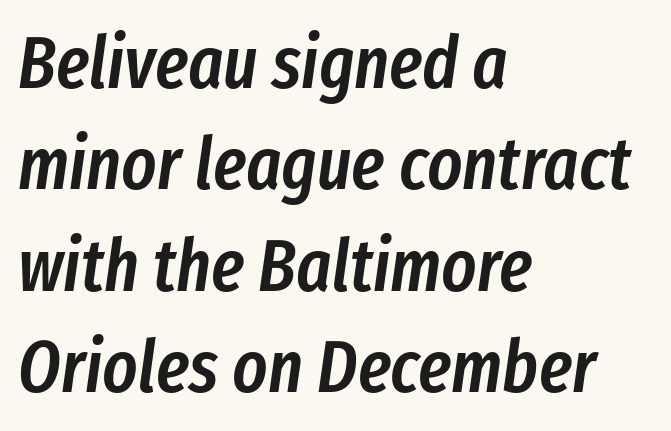
The image shows 74 px semibold, condensed type, italic (leaning right); set left-aligned, normal line spacing (1.37x), normal letter spacing, not underlined; low stroke contrast and a medium x-height.
